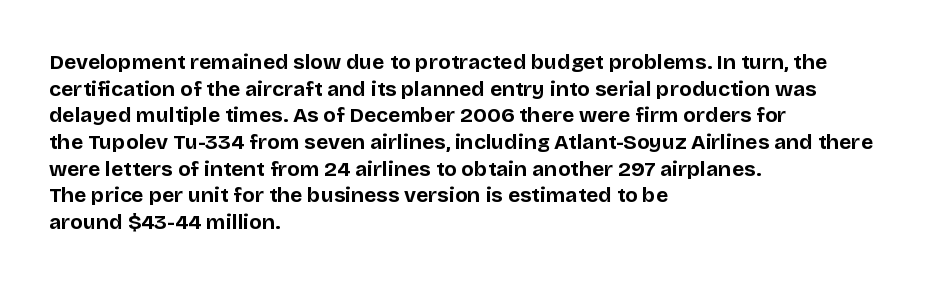
Honestly, the row spacing looks completely unremarkable. Posture: upright roman. Plenty of ink on the page — the face is bold. Typeset ragged right — the left edge is the straight one.
